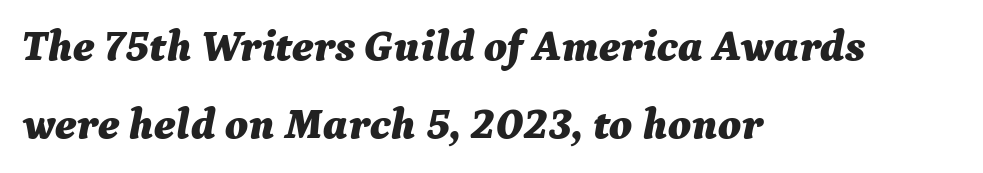
The image shows 44 px bold type, italic (leaning right); set left-aligned, line spacing 1.78x, normal letter spacing, not underlined; medium stroke contrast and a medium x-height.
